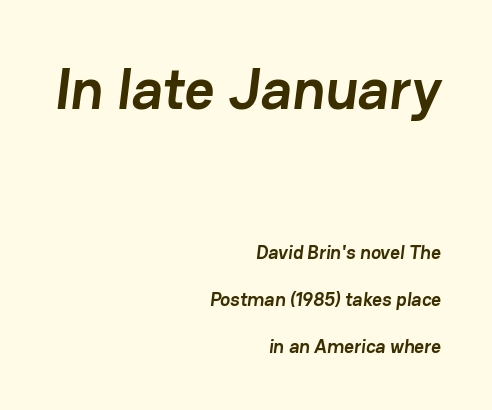
The image shows 58 px semibold sans-serif type; set right-aligned, loose line spacing (2.46x), normal letter spacing, not underlined; the first (top) block is 3.05x larger; low stroke contrast and a medium x-height.
